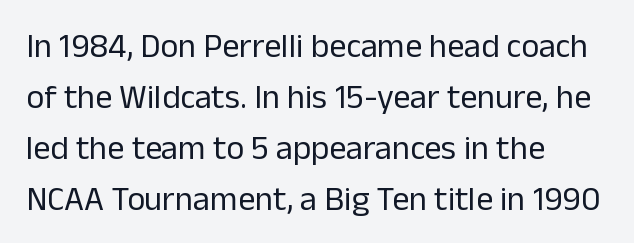
Grotesque or geometric, the face here clearly has no serifs. This is the regular roman posture of the typeface. The face used here is proportionally spaced, like ordinary book or web type. Inter-character spacing is left at the font's built-in metrics. Underlining? Definitely not there.
